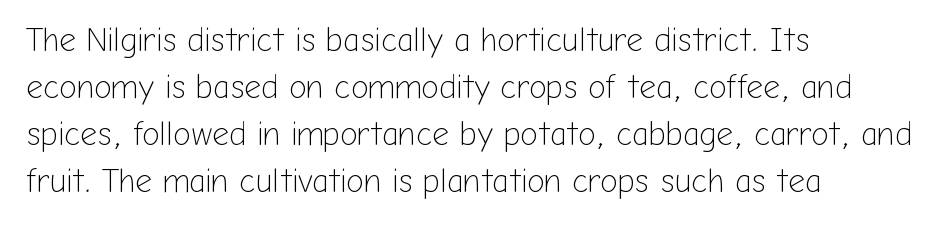
The image shows 33 px light sans-serif type, upright; set left-aligned, normal line spacing (1.42x), normal letter spacing, not underlined; low stroke contrast and a medium x-height.
